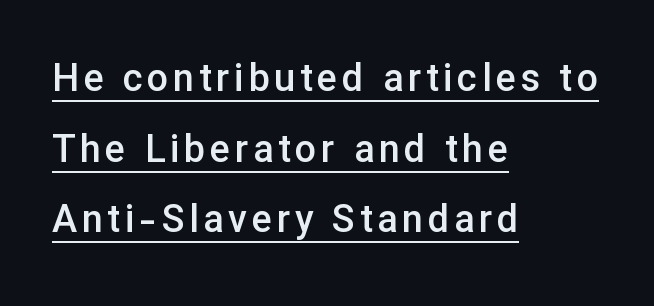
Q: Is the text bold? A: Semi-bold.
Q: Is the text italic (slanted)? A: No, it is upright.
Q: Is the typeface a serif or a sans-serif typeface? A: Sans-serif.
Q: Is the text underlined? A: Yes.
Q: How is the paragraph aligned? A: Left-aligned.
Q: Width (condensed, normal, or wide)? A: Normal.
Q: Stroke contrast? A: Low.
Q: x-height? A: Medium.
Q: Monospaced? A: No.
